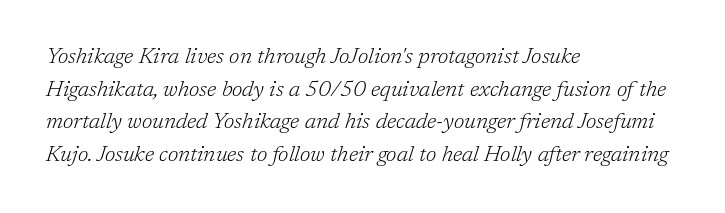
The image shows 22 px text type, italic (leaning right); set left-aligned, normal line spacing (1.48x), normal letter spacing, not underlined.
